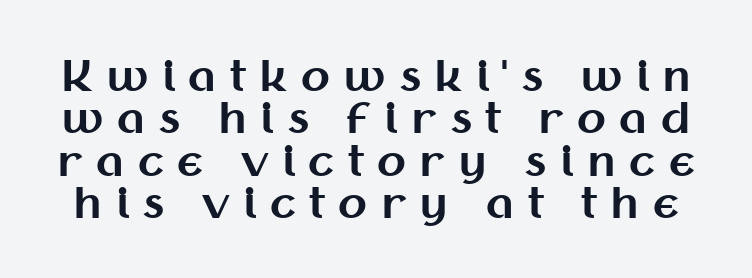
The image shows 42 px bold sans-serif type, upright; set tight line spacing (1.01x), unusually wide letter spacing (+0.32 em), not underlined; medium stroke contrast and a medium x-height.
